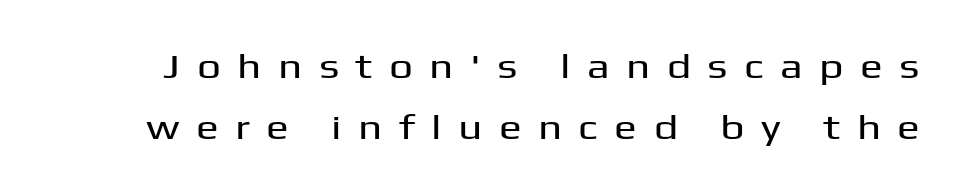
{"serif": "no", "italic": "no", "width": "wide", "stroke_contrast": "medium", "x_height": "medium", "monospaced": "no", "underline": "no", "line_spacing_ratio": 1.79, "letter_spacing": "wide", "letter_spacing_em": 0.48, "glyph_px": 34}
